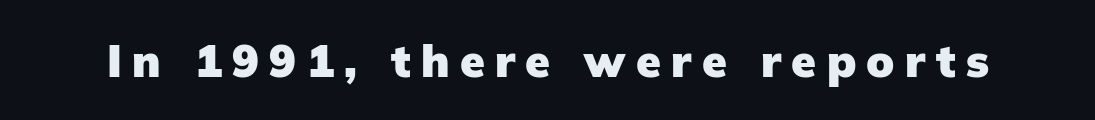
Style check: upright. You can tell from the bare stems that sans-serif type was used. Typesetter's note: full bold, strokes at maximum text heaviness. Letters rest on an invisible, unmarked baseline. This sample uses expanded letter spacing, leaving extra air between glyphs.
